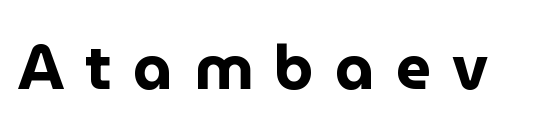
{"serif": "no", "italic": "no", "bold": "yes", "weight": "bold", "width": "normal", "stroke_contrast": "low", "x_height": "medium", "monospaced": "no", "underline": "no", "letter_spacing": "wide", "letter_spacing_em": 0.34, "glyph_px": 62}
